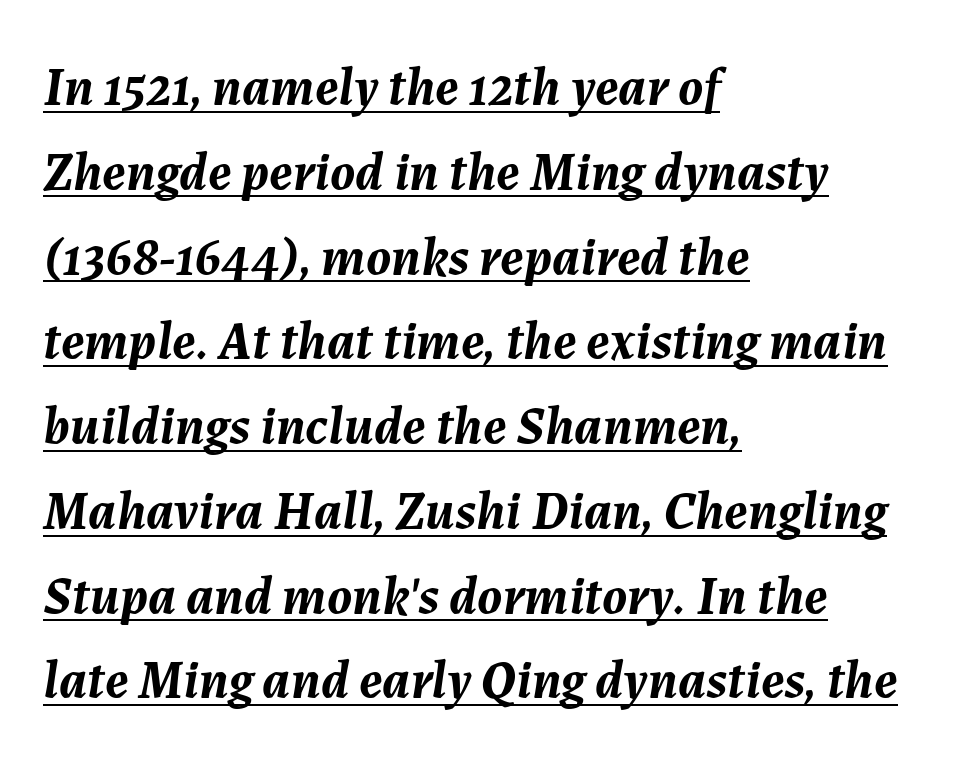
Q: Is the text bold? A: Yes.
Q: Is the text italic (slanted)? A: Yes, it leans right by about 7 degrees.
Q: Is the text underlined? A: Yes.
Q: How is the paragraph aligned? A: Left-aligned.
Q: Is the spacing between letters normal or unusually wide? A: Normal.
Q: Is the spacing between lines tight, normal or loose? A: Normal.
Q: Width (condensed, normal, or wide)? A: Normal.
Q: Stroke contrast? A: Medium.
Q: x-height? A: Medium.
Q: Monospaced? A: No.
